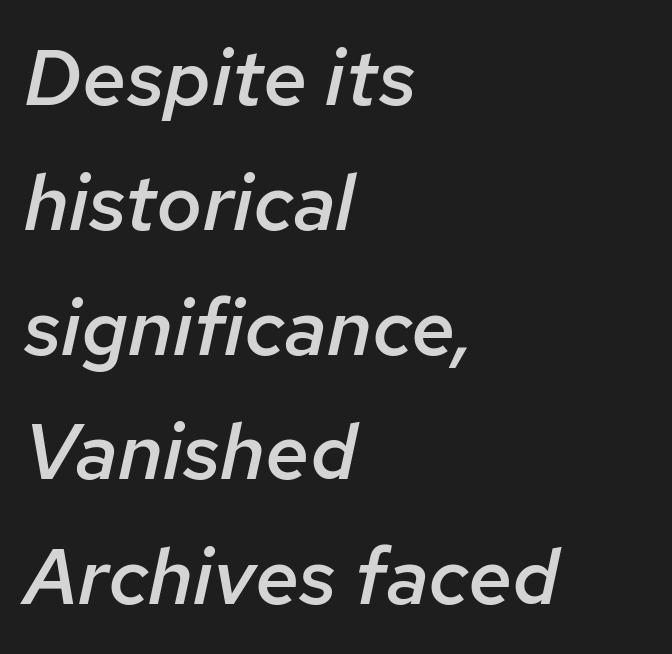
{"italic": "yes", "lean": "right", "slant_degrees": 12, "bold": "semi", "weight": "semibold", "width": "normal", "stroke_contrast": "low", "x_height": "medium", "monospaced": "no", "underline": "no", "align": "left", "line_spacing": "normal", "line_spacing_ratio": 1.58, "letter_spacing": "normal", "letter_spacing_em": 0.0, "glyph_px": 79}
